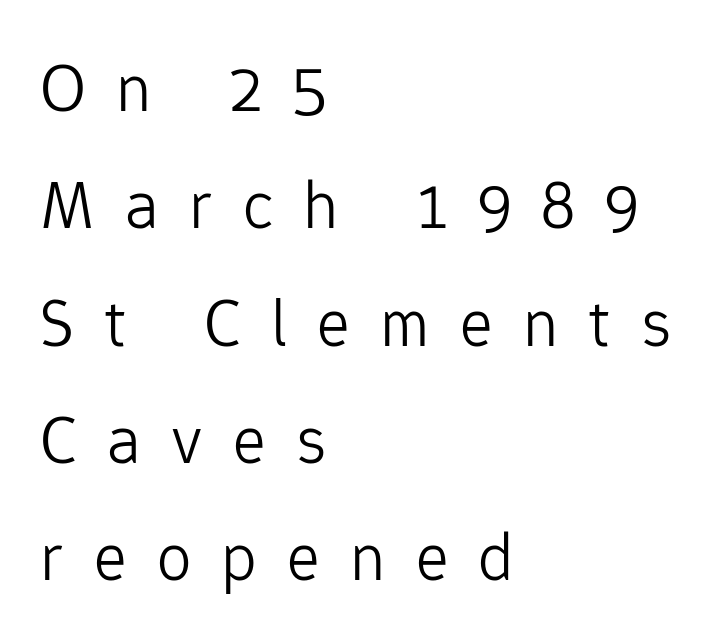
The image shows 69 px light sans-serif type, upright; set left-aligned, normal line spacing (1.7x), unusually wide letter spacing (+0.44 em), not underlined; low stroke contrast and a medium x-height.
